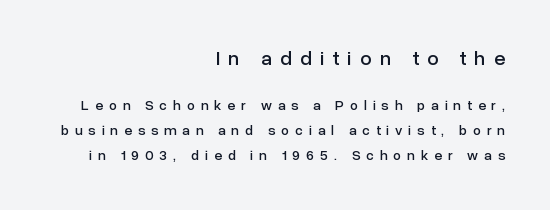
Q: Is the text italic (slanted)? A: No, it is upright.
Q: Is the text underlined? A: No.
Q: How is the paragraph aligned? A: Right-aligned.
Q: Is the spacing between letters normal or unusually wide? A: Unusually wide.
Q: Which block of text is set in a larger size, the first (top) or the second (bottom)? A: The first (top) one.
